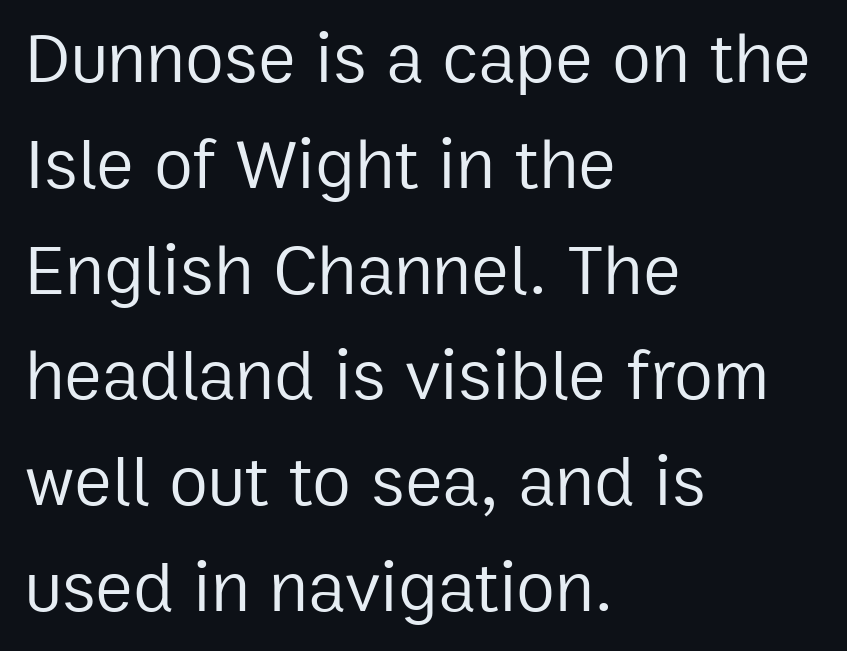
What kind of face is this? One without serifs — a sans. The passage shown stacks its lines at a standard gap. Spacing verdict: proportional, widths tailored to each character. Words float on clear page, feet unadorned. The passage shown has conventional tracking throughout. Italic? Not at all — the glyphs are vertical.
